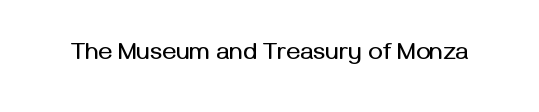
Observe the ordinary spacing: letters are neighbours, not strangers. Underline: absent. Rendered with straight, roman letterforms.
